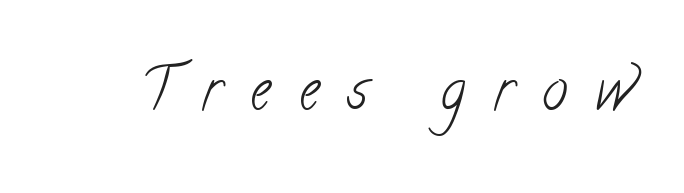
The image shows 57 px light, condensed serif type; set unusually wide letter spacing (+0.5 em), not underlined; low stroke contrast and a small x-height.
